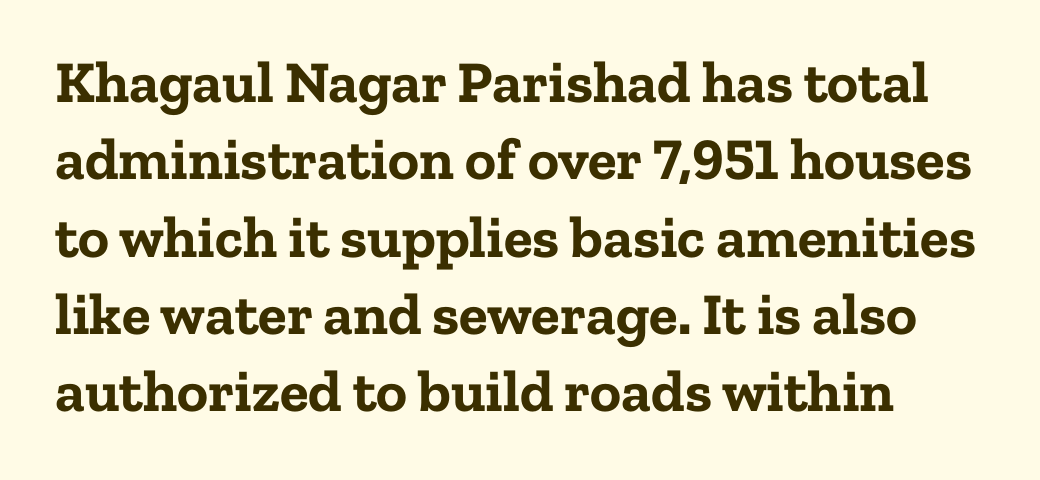
Regarding serifs, this sample has them. Observe the ordinary spacing: letters are neighbours, not strangers. Is there any slant? The stems are plumb. Is this a fixed-width face? No — the glyphs have proportional, varying widths. A clean baseline with only descenders dipping below it.
